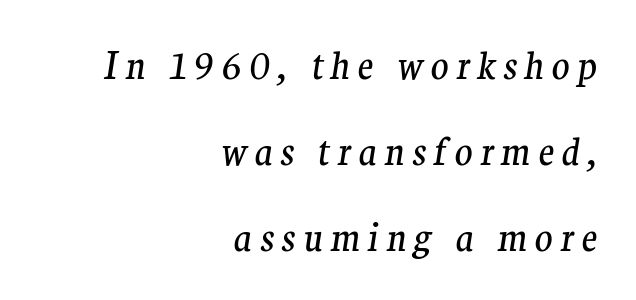
{"serif": "yes", "italic": "yes", "lean": "right", "slant_degrees": 9, "bold": "no", "weight": "regular", "width": "normal", "stroke_contrast": "medium", "x_height": "medium", "monospaced": "no", "underline": "no", "align": "right", "line_spacing": "loose", "line_spacing_ratio": 2.32, "letter_spacing": "wide", "letter_spacing_em": 0.2, "glyph_px": 37}
